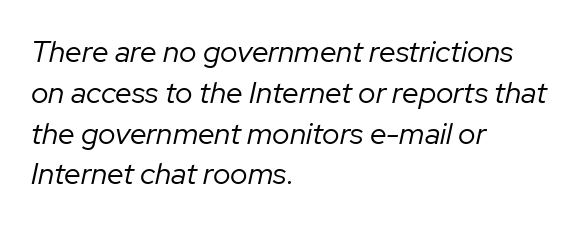
{"italic": "yes", "lean": "right", "slant_degrees": 12, "bold": "no", "weight": "regular", "width": "normal", "stroke_contrast": "low", "x_height": "medium", "monospaced": "no", "underline": "no", "align": "left", "line_spacing": "normal", "line_spacing_ratio": 1.36, "letter_spacing": "normal", "letter_spacing_em": 0.0, "glyph_px": 30}
